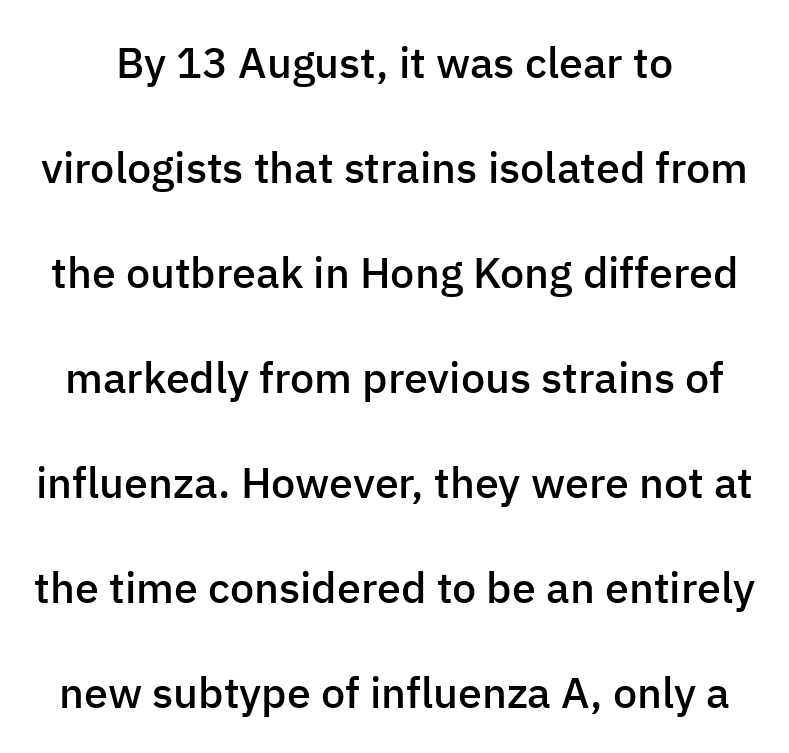
The image shows 43 px semibold sans-serif type, upright; set loose line spacing (2.44x), normal letter spacing, not underlined; low stroke contrast and a medium x-height.
